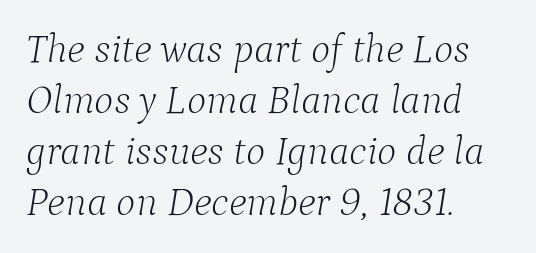
You could call the tracking neutral — neither tight nor loose. Examine the stroke ends and you'll spot serifs. Check the space under the baseline: it is left empty. Posture: slanted. Varying glyph widths throughout — classic text-font behaviour.
